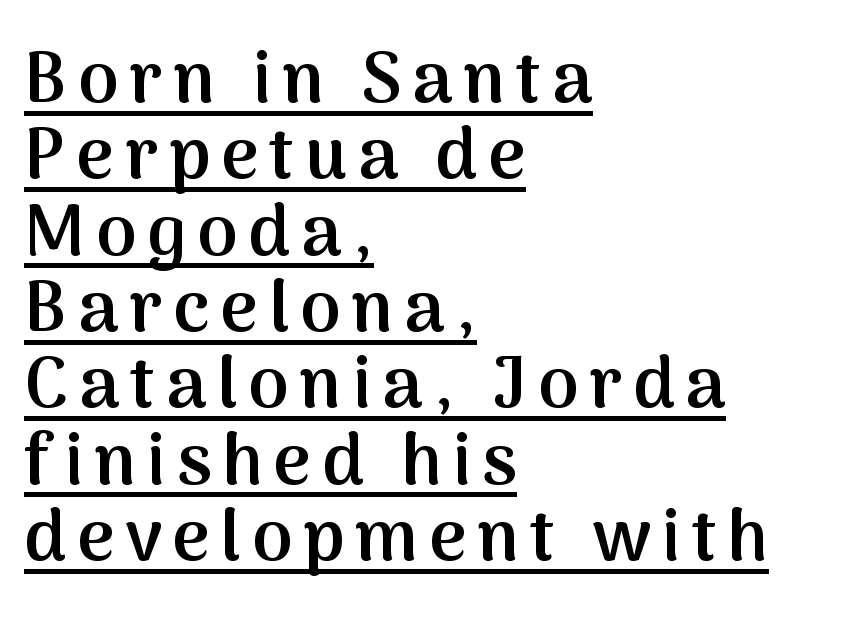
{"serif": "no", "italic": "no", "bold": "semi", "weight": "semibold", "width": "normal", "stroke_contrast": "medium", "x_height": "medium", "monospaced": "no", "underline": "yes", "align": "left", "line_spacing": "tight", "line_spacing_ratio": 1.06, "glyph_px": 72}
